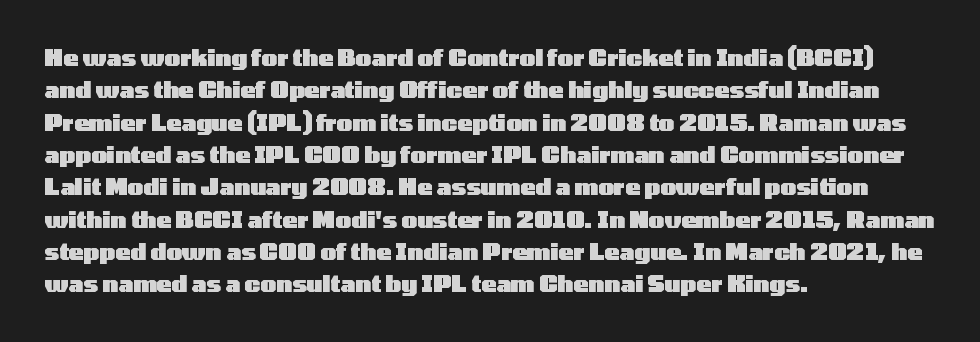
{"italic": "no", "bold": "yes", "underline": "no", "align": "left", "line_spacing": "normal", "line_spacing_ratio": 1.47, "letter_spacing": "normal", "letter_spacing_em": 0.0, "glyph_px": 22}
